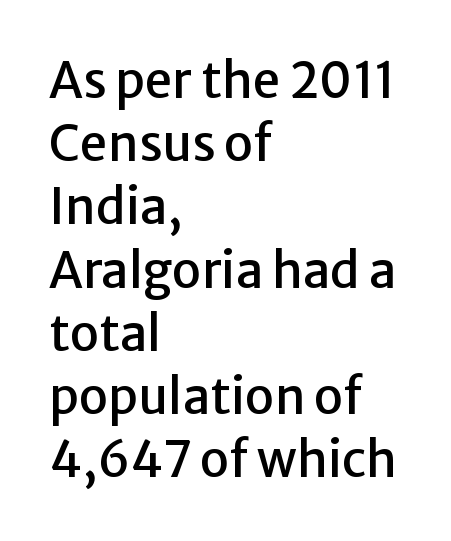
Q: Is the text italic (slanted)? A: No, it is upright.
Q: Is the typeface a serif or a sans-serif typeface? A: Sans-serif.
Q: Is the text underlined? A: No.
Q: How is the paragraph aligned? A: Left-aligned.
Q: Is the spacing between letters normal or unusually wide? A: Normal.
Q: Is the spacing between lines tight, normal or loose? A: Normal.
Q: Width (condensed, normal, or wide)? A: Normal.
Q: Stroke contrast? A: Low.
Q: x-height? A: Medium.
Q: Monospaced? A: No.
